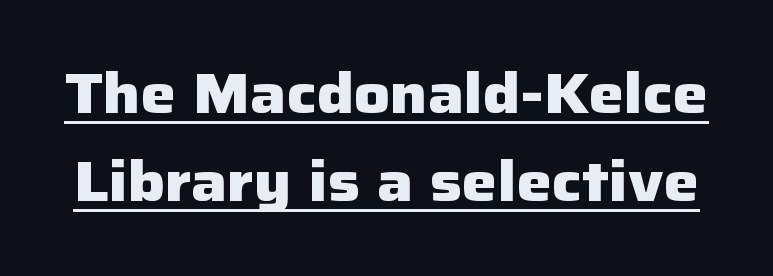
Q: Is the text bold? A: Yes.
Q: Is the text italic (slanted)? A: No, it is upright.
Q: Is the typeface a serif or a sans-serif typeface? A: Sans-serif.
Q: Is the text underlined? A: Yes.
Q: Is the spacing between letters normal or unusually wide? A: Normal.
Q: Is the spacing between lines tight, normal or loose? A: Normal.
Q: Width (condensed, normal, or wide)? A: Normal.
Q: Stroke contrast? A: Low.
Q: x-height? A: Medium.
Q: Monospaced? A: No.
